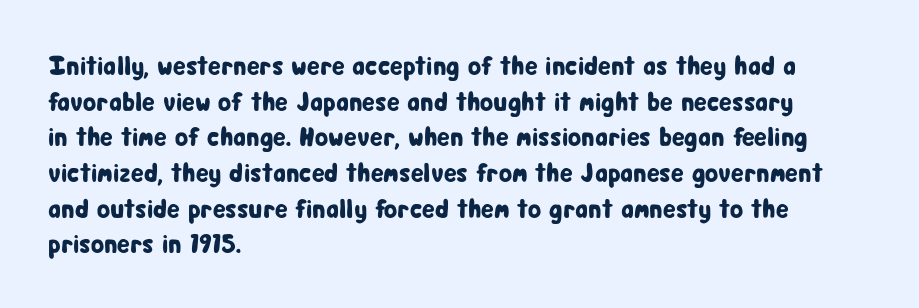
Line spacing here is normal. In terms of posture, this sample is upright. A bare baseline throughout the passage. Does the copy run flush right? No — it runs flush left. You could call the tracking neutral — neither tight nor loose.
